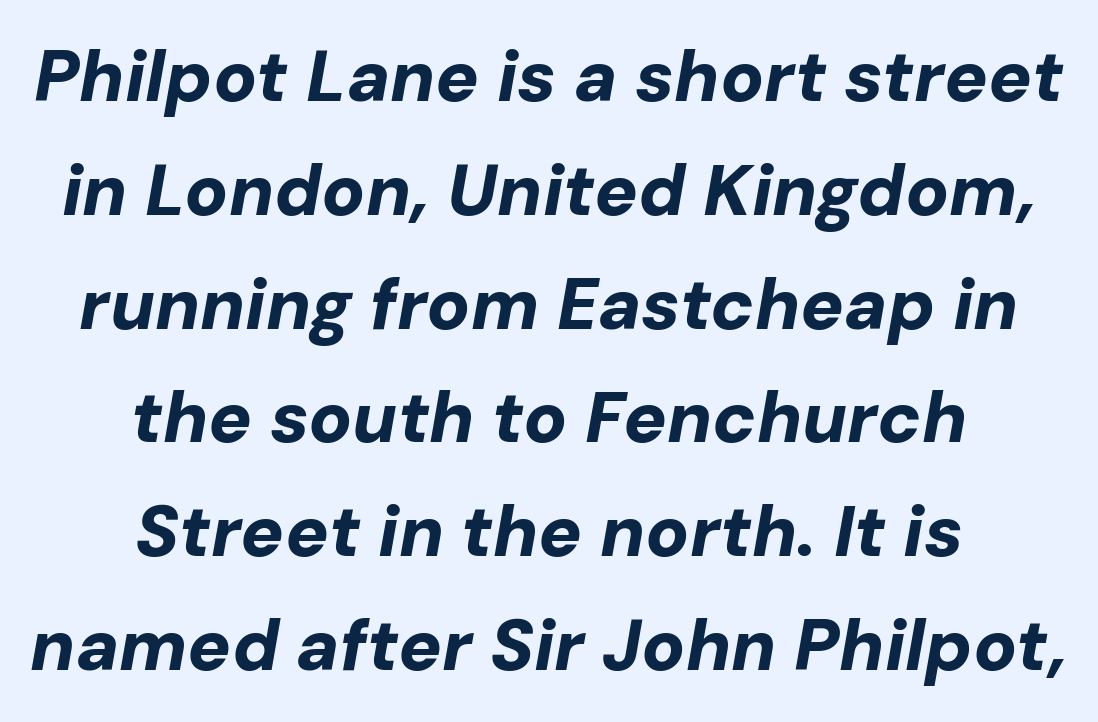
Q: Is the text bold? A: Yes.
Q: Is the text italic (slanted)? A: Yes, it leans right by about 10 degrees.
Q: Is the text underlined? A: No.
Q: How is the paragraph aligned? A: Centered.
Q: Is the spacing between letters normal or unusually wide? A: Normal.
Q: Is the spacing between lines tight, normal or loose? A: Normal.
Q: Width (condensed, normal, or wide)? A: Normal.
Q: Stroke contrast? A: Low.
Q: x-height? A: Medium.
Q: Monospaced? A: No.
